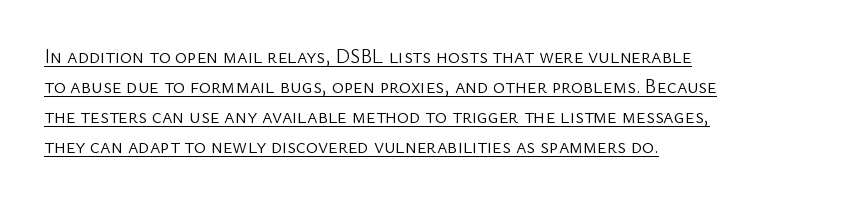
Q: Is the text bold? A: No.
Q: Is the text italic (slanted)? A: No, it is upright.
Q: Is the text underlined? A: Yes.
Q: How is the paragraph aligned? A: Left-aligned.
Q: Is the spacing between letters normal or unusually wide? A: Normal.
Q: Is the spacing between lines tight, normal or loose? A: Normal.
